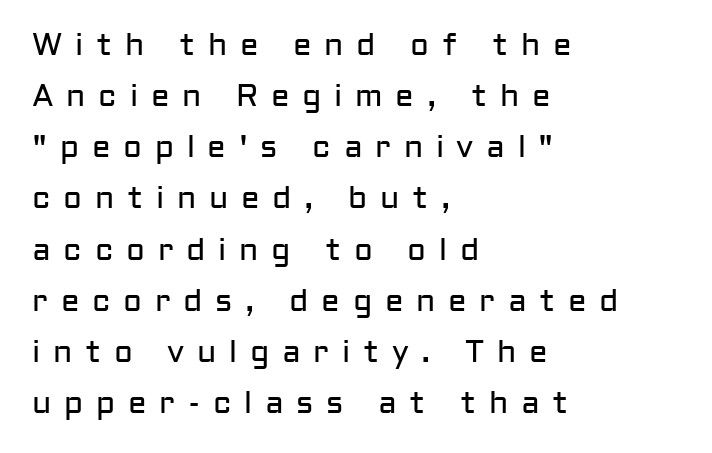
The lines sit at an ordinary, default distance from one another. Grotesque or geometric, the face here clearly has no serifs. Lines of text with bare space underneath. In CSS terms this would be text-align: left.
